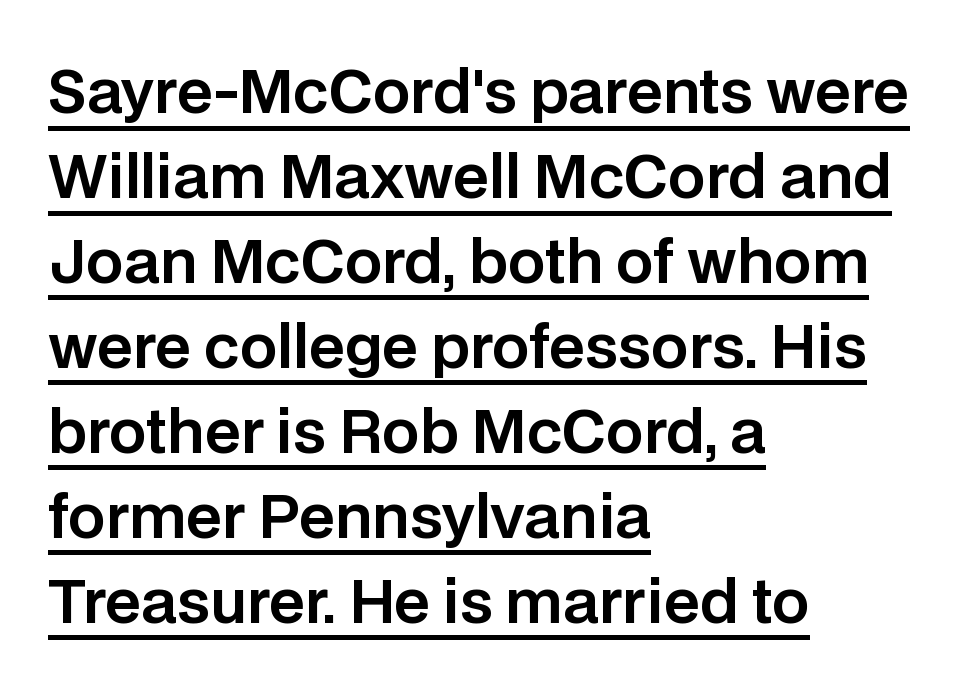
Q: Is the text italic (slanted)? A: No, it is upright.
Q: Is the typeface a serif or a sans-serif typeface? A: Sans-serif.
Q: Is the text underlined? A: Yes.
Q: How is the paragraph aligned? A: Left-aligned.
Q: Is the spacing between letters normal or unusually wide? A: Normal.
Q: Is the spacing between lines tight, normal or loose? A: Normal.
Q: Width (condensed, normal, or wide)? A: Normal.
Q: Stroke contrast? A: Low.
Q: x-height? A: Large.
Q: Monospaced? A: No.
